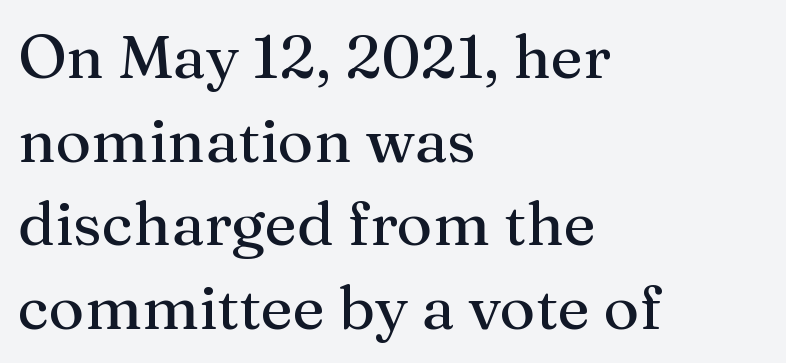
The image shows 61 px serif type, upright; set left-aligned, normal line spacing (1.37x), normal letter spacing, not underlined; medium stroke contrast and a medium x-height.
